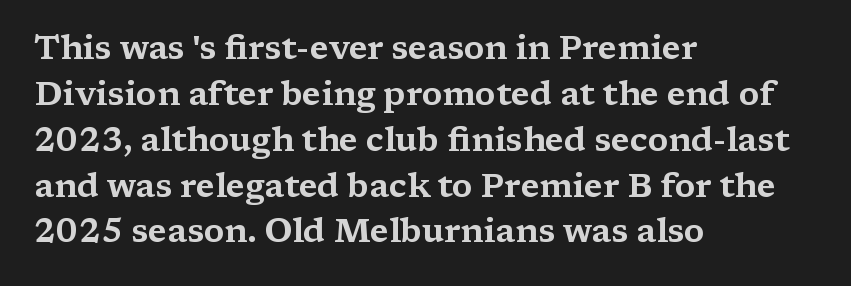
Q: Is the text italic (slanted)? A: No, it is upright.
Q: Is the typeface a serif or a sans-serif typeface? A: Serif.
Q: Is the text underlined? A: No.
Q: How is the paragraph aligned? A: Left-aligned.
Q: Is the spacing between letters normal or unusually wide? A: Normal.
Q: Is the spacing between lines tight, normal or loose? A: Normal.
Q: Width (condensed, normal, or wide)? A: Wide.
Q: Stroke contrast? A: Medium.
Q: x-height? A: Medium.
Q: Monospaced? A: No.
